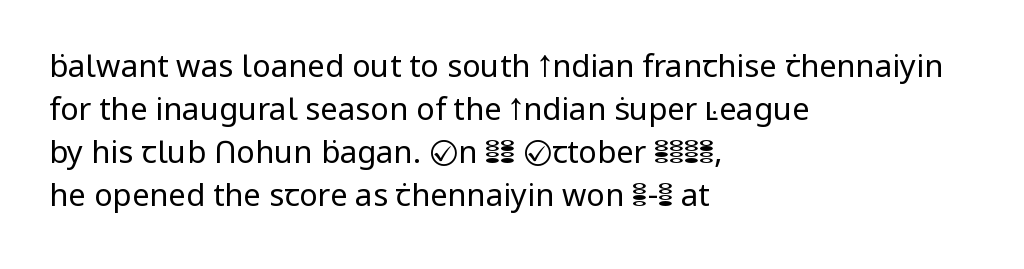
{"serif": "no", "italic": "no", "bold": "no", "weight": "regular", "width": "normal", "stroke_contrast": "low", "x_height": "medium", "monospaced": "no", "underline": "no", "align": "left", "line_spacing": "normal", "line_spacing_ratio": 1.39, "letter_spacing": "normal", "letter_spacing_em": 0.0, "glyph_px": 31}
